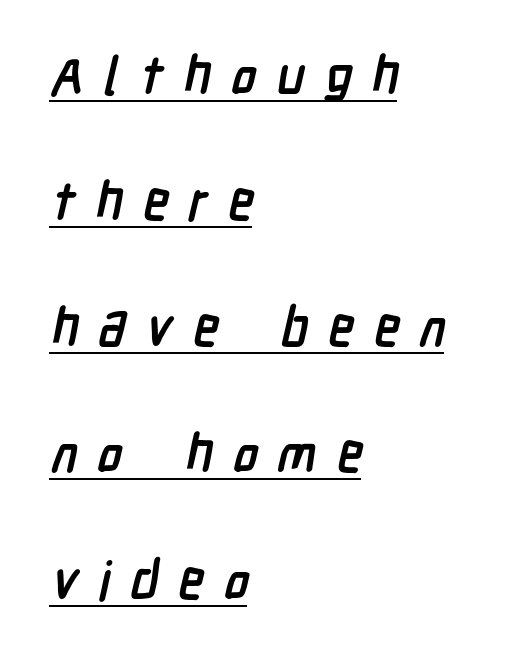
{"serif": "no", "bold": "yes", "weight": "semibold", "width": "condensed", "stroke_contrast": "low", "x_height": "medium", "monospaced": "no", "underline": "yes", "align": "left", "line_spacing": "loose", "line_spacing_ratio": 2.38, "letter_spacing": "wide", "letter_spacing_em": 0.37, "glyph_px": 53}
